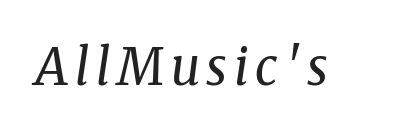
The image shows 50 px regular-weight serif type, italic (leaning right); set not underlined; medium stroke contrast and a medium x-height.
